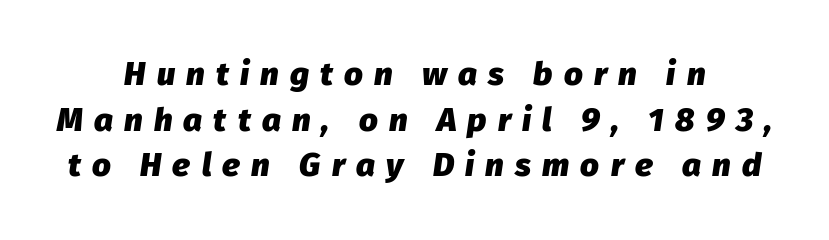
{"italic": "yes", "lean": "right", "slant_degrees": 8, "bold": "yes", "weight": "heavy", "width": "normal", "stroke_contrast": "low", "x_height": "medium", "monospaced": "no", "underline": "no", "align": "center", "line_spacing": "normal", "line_spacing_ratio": 1.38, "letter_spacing": "wide", "letter_spacing_em": 0.34, "glyph_px": 33}
